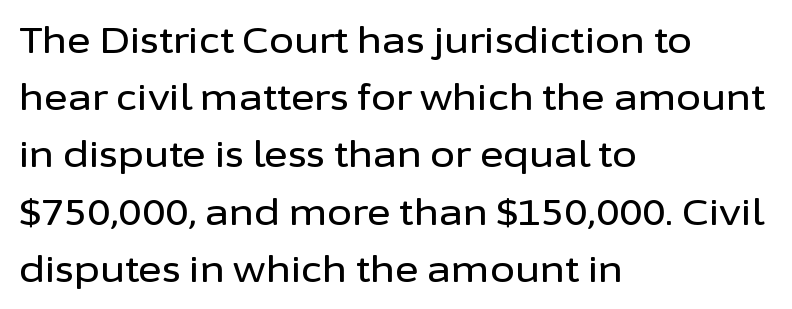
Proportional: the letters do not fall into vertical columns. Is there any slant? The stems are plumb. In terms of letterform style, serifs are entirely absent. Letters rest on an invisible, unmarked baseline. Observe the ordinary spacing: letters are neighbours, not strangers. Caption: multi-line text, flush left, ragged right.
